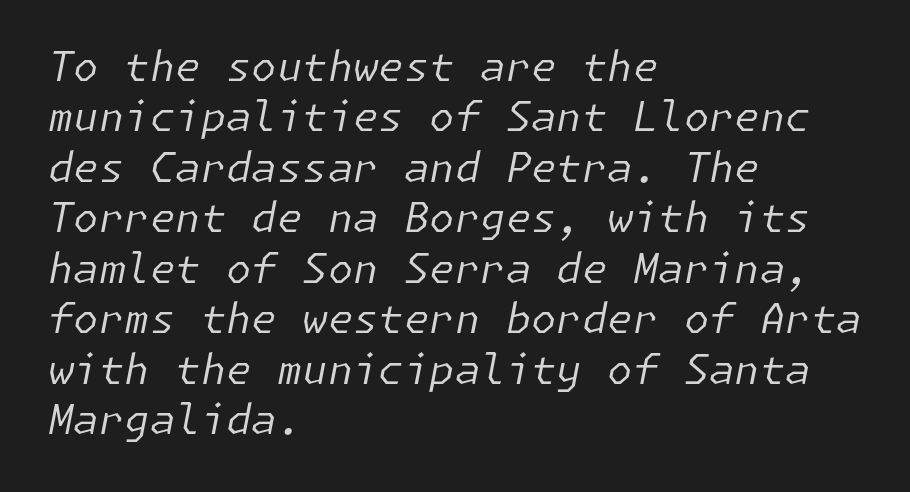
Weight class: somewhere from thin through regular. Nobody drew a line under any word here. Each word holds together tightly as a unit, with standard inter-letter gaps. Compared with a centered layout, this one pins lines to the left instead. Rendered with sloped, italic letterforms.
